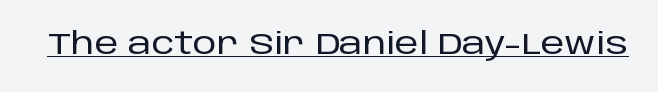
{"serif": "no", "italic": "no", "width": "normal", "stroke_contrast": "low", "x_height": "large", "monospaced": "no", "underline": "yes", "letter_spacing": "normal", "letter_spacing_em": 0.0, "glyph_px": 30}
